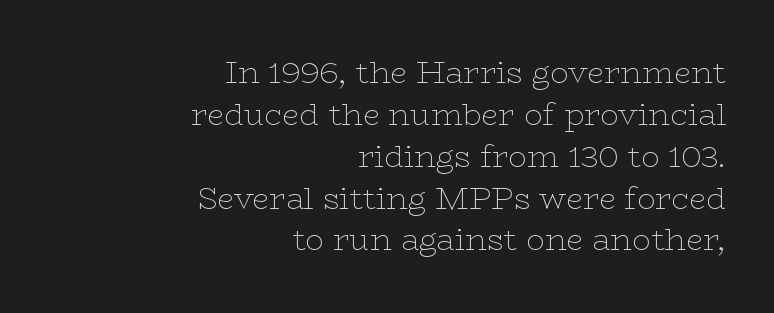
{"serif": "yes", "italic": "no", "bold": "no", "weight": "thin", "width": "wide", "stroke_contrast": "low", "x_height": "medium", "monospaced": "no", "underline": "no", "align": "right", "line_spacing": "normal", "line_spacing_ratio": 1.35, "letter_spacing": "normal", "letter_spacing_em": 0.0, "glyph_px": 31}
